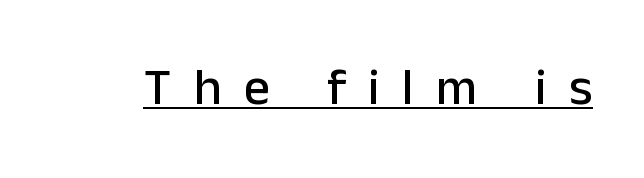
Proportional: the letters do not fall into vertical columns. There is plenty of visible air inserted between adjacent glyphs. Does the type have serifs? No, each stem ends abruptly. Unlike italic type, these characters show no tilt at all. Quick note: underline on.
